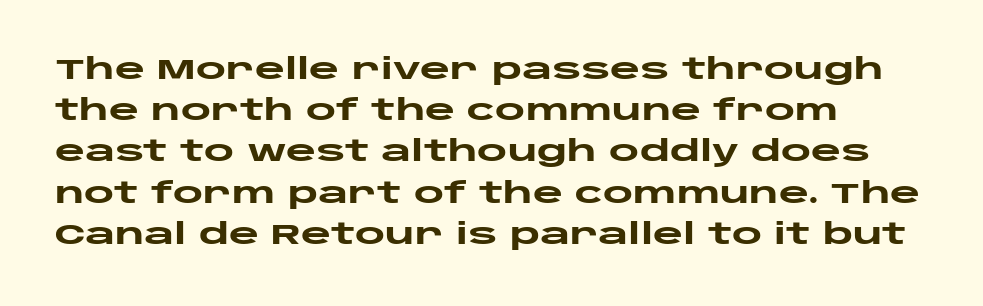
Normally led — the rows are evenly, conventionally spaced. Tracking here is standard; glyphs follow each other at the usual distance. The characters display no serif detailing; their extremities are plain. Quick note: underline off. Ascenders rise straight up at ninety degrees. Here the designer chose a conventional face with non-uniform glyph widths.
